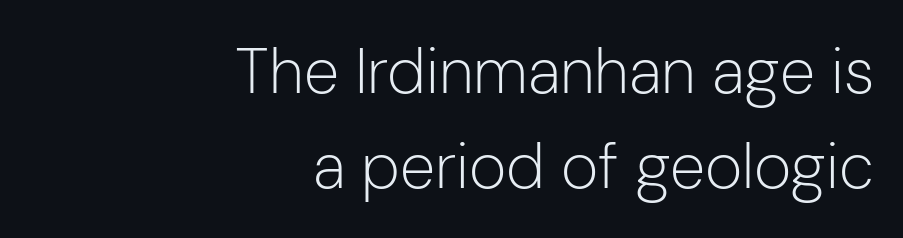
Q: Is the text bold? A: No.
Q: Is the text italic (slanted)? A: No, it is upright.
Q: Is the typeface a serif or a sans-serif typeface? A: Sans-serif.
Q: Is the text underlined? A: No.
Q: How is the paragraph aligned? A: Right-aligned.
Q: Is the spacing between letters normal or unusually wide? A: Normal.
Q: Is the spacing between lines tight, normal or loose? A: Normal.
Q: Width (condensed, normal, or wide)? A: Normal.
Q: Stroke contrast? A: Low.
Q: x-height? A: Medium.
Q: Monospaced? A: No.
